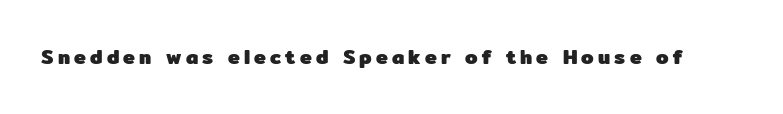
The image shows 20 px bold type, upright; set unusually wide letter spacing (+0.21 em), not underlined.
